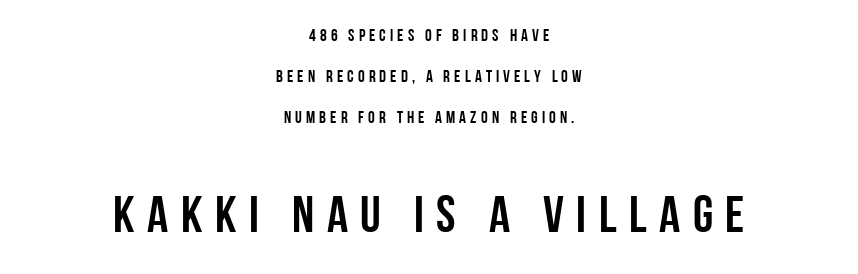
Here the designer chose a conventional face with non-uniform glyph widths. Reading top to bottom, the characters get bigger at the block break. The passage shown is typeset with a sans-serif family. These lines have a slow, spaced-out rhythm from letter to letter.
